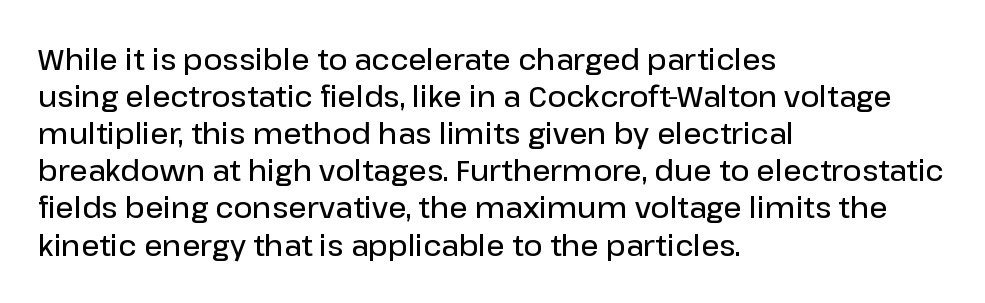
{"serif": "no", "italic": "no", "bold": "semi", "weight": "semibold", "width": "normal", "stroke_contrast": "low", "x_height": "medium", "monospaced": "no", "underline": "no", "align": "left", "line_spacing": "normal", "line_spacing_ratio": 1.28, "letter_spacing": "normal", "letter_spacing_em": 0.0, "glyph_px": 29}
